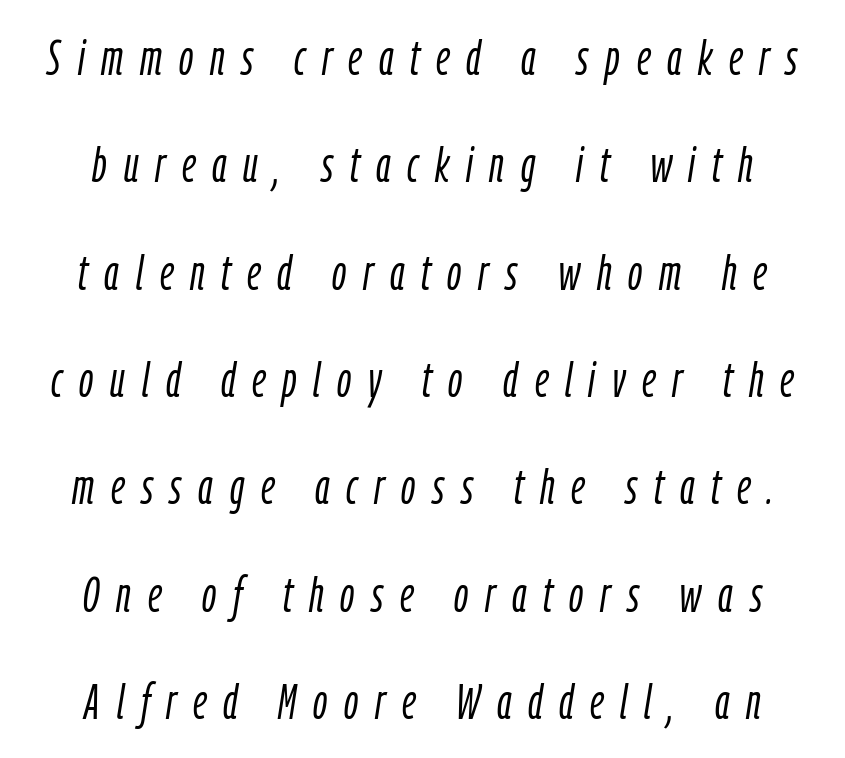
A bare baseline throughout the passage. The characters are drawn with everyday or finer stroke widths. The tracking reads as deliberately expanded to a designer's eye. Looks like regular typesetting: each glyph gets only the width it needs. In terms of posture, this sample is oblique. Is there much room between lines? Yes — plenty of vertical air separates them.
